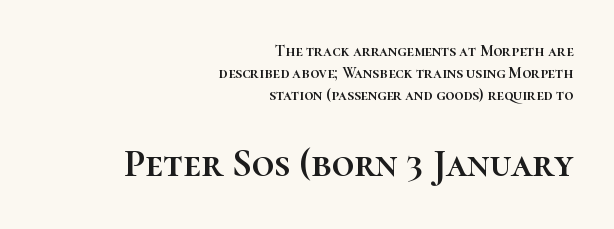
Casual observation: everything's shoved over to the right. Spacing verdict: proportional, widths tailored to each character. A student would notice the bottom passage is typeset larger than what precedes it. Lines of text with bare space underneath. Caption: standard tracking, unaltered.
